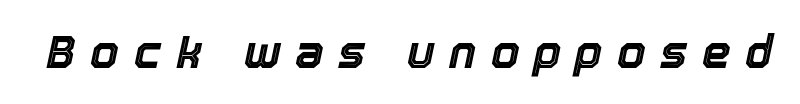
Q: Is the text italic (slanted)? A: Yes, it leans right by about 12 degrees.
Q: Is the text underlined? A: No.
Q: Is the spacing between letters normal or unusually wide? A: Unusually wide.
Q: Width (condensed, normal, or wide)? A: Normal.
Q: x-height? A: Medium.
Q: Monospaced? A: No.
